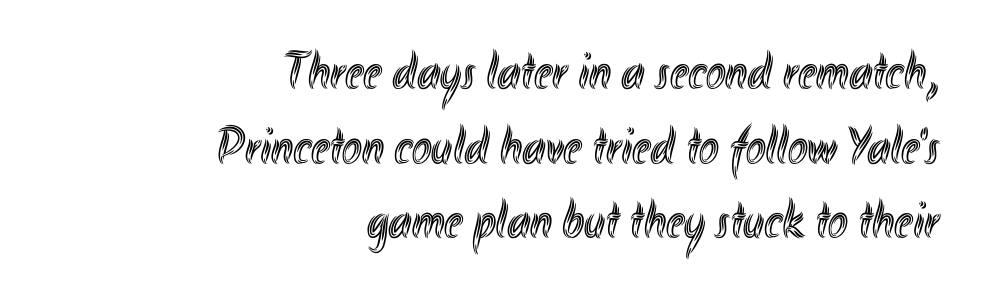
{"width": "condensed", "x_height": "small", "monospaced": "no", "underline": "no", "align": "right", "line_spacing": "normal", "line_spacing_ratio": 1.41, "letter_spacing": "normal", "letter_spacing_em": 0.0, "glyph_px": 53}
